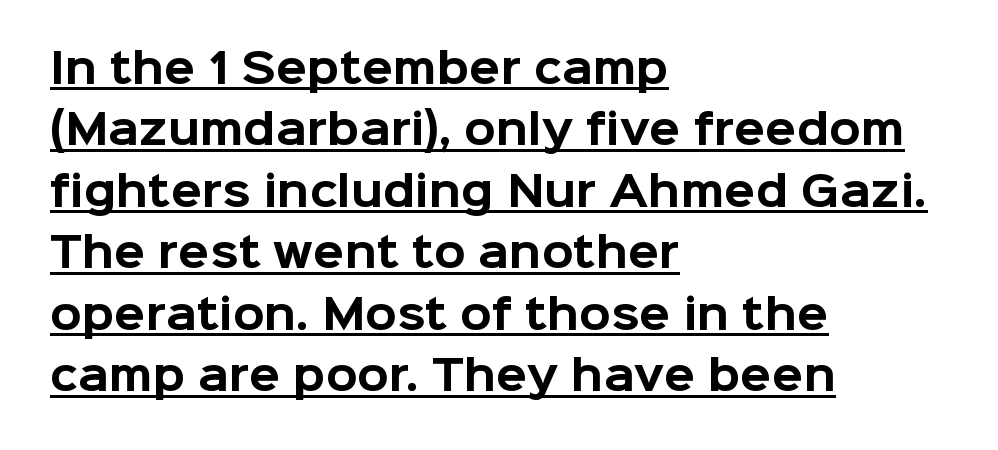
Q: Is the text bold? A: Yes.
Q: Is the text italic (slanted)? A: No, it is upright.
Q: Is the typeface a serif or a sans-serif typeface? A: Sans-serif.
Q: Is the text underlined? A: Yes.
Q: How is the paragraph aligned? A: Left-aligned.
Q: Is the spacing between letters normal or unusually wide? A: Normal.
Q: Is the spacing between lines tight, normal or loose? A: Normal.
Q: Width (condensed, normal, or wide)? A: Normal.
Q: Stroke contrast? A: Low.
Q: x-height? A: Medium.
Q: Monospaced? A: No.
